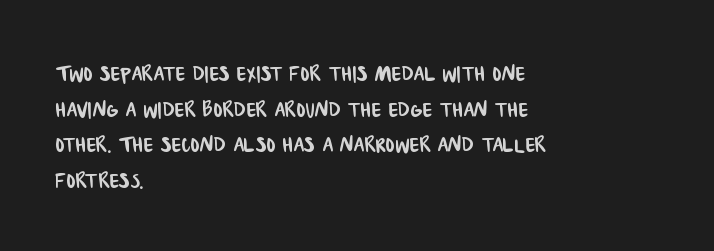
Q: Is the typeface a serif or a sans-serif typeface? A: Sans-serif.
Q: Is the text underlined? A: No.
Q: How is the paragraph aligned? A: Left-aligned.
Q: Is the spacing between letters normal or unusually wide? A: Normal.
Q: Is the spacing between lines tight, normal or loose? A: Normal.
Q: Width (condensed, normal, or wide)? A: Condensed.
Q: Stroke contrast? A: Low.
Q: x-height? A: Large.
Q: Monospaced? A: No.
